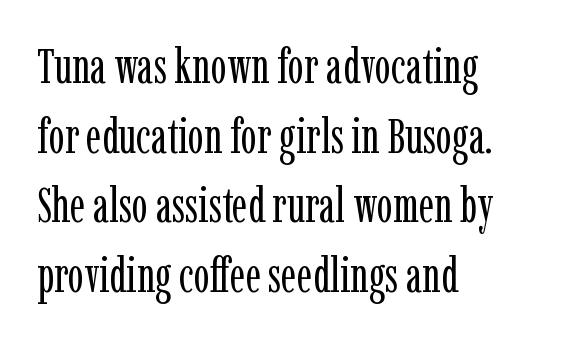
Posture: straight, roman, zero tilt. Anything drawn beneath the words? Only blank space. Weight: not bold — regular or lighter. Leading: standard. The text was rendered using a seriffed face with decorative stroke endings.
